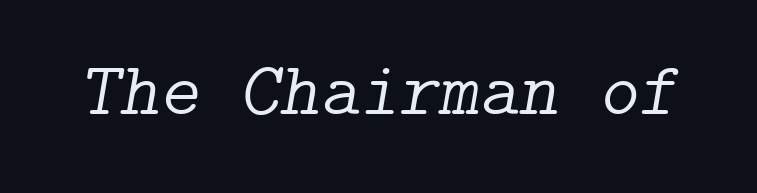
The image shows 76 px light serif type, italic (leaning right); set normal letter spacing, not underlined; low stroke contrast and a medium x-height.
